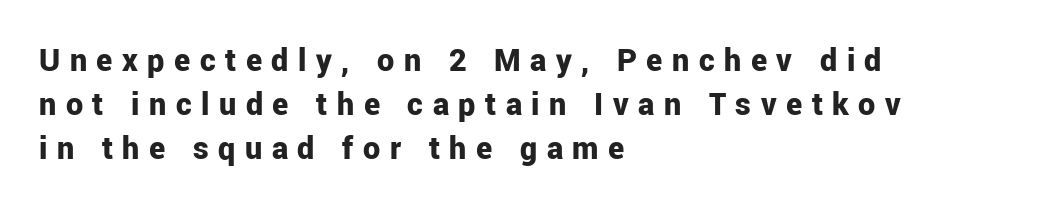
{"serif": "no", "italic": "no", "bold": "yes", "weight": "bold", "width": "normal", "stroke_contrast": "low", "x_height": "medium", "monospaced": "no", "underline": "no", "align": "left", "line_spacing": "normal", "line_spacing_ratio": 1.3, "letter_spacing": "wide", "letter_spacing_em": 0.28, "glyph_px": 34}
